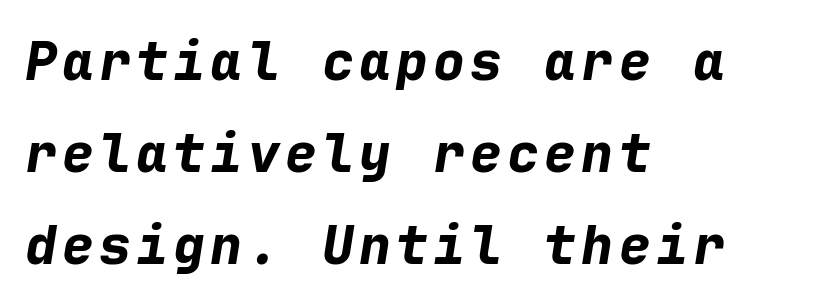
Q: Is the text bold? A: Yes.
Q: Is the text italic (slanted)? A: Yes, it leans right by about 9 degrees.
Q: Is the text underlined? A: No.
Q: How is the paragraph aligned? A: Left-aligned.
Q: Width (condensed, normal, or wide)? A: Normal.
Q: Stroke contrast? A: Low.
Q: x-height? A: Medium.
Q: Monospaced? A: Yes.
